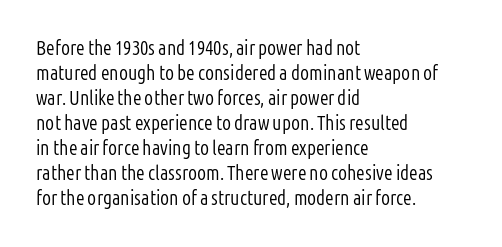
The image shows 20 px text type, upright; set left-aligned, normal line spacing (1.25x), normal letter spacing, not underlined.
